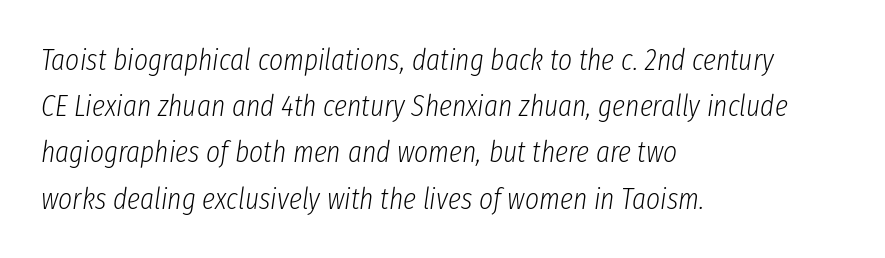
The image shows 30 px light, condensed type, italic (leaning right); set left-aligned, normal line spacing (1.54x), normal letter spacing, not underlined; low stroke contrast and a medium x-height.
